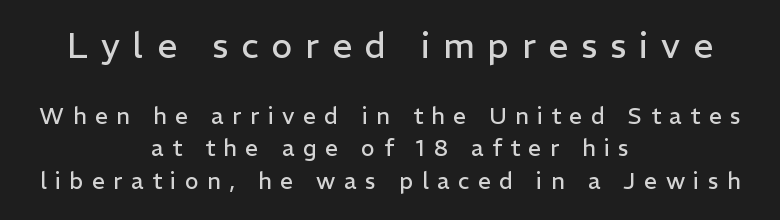
{"serif": "no", "italic": "no", "bold": "no", "weight": "regular", "width": "normal", "stroke_contrast": "low", "x_height": "medium", "monospaced": "no", "underline": "no", "align": "center", "line_spacing": "normal", "line_spacing_ratio": 1.42, "letter_spacing": "wide", "letter_spacing_em": 0.37, "larger_block": "first", "size_ratio": 1.52, "glyph_px": 35}
